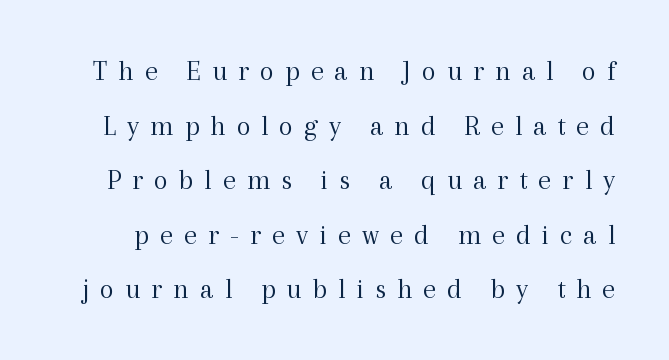
{"serif": "yes", "italic": "no", "bold": "no", "weight": "light", "width": "normal", "x_height": "medium", "monospaced": "no", "underline": "no", "line_spacing_ratio": 1.88, "letter_spacing": "wide", "letter_spacing_em": 0.38, "glyph_px": 29}
